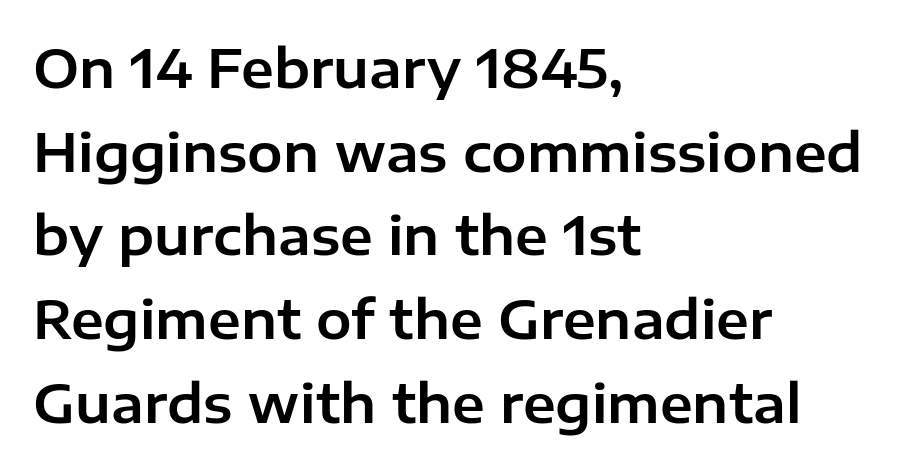
The line texture is even and compact thanks to regular tracking. The lines are quadded left. The lettering holds an erect, upright posture throughout. Regarding leading, the lines here are spaced in the standard way. These lines are rendered in a variable-pitch font.
